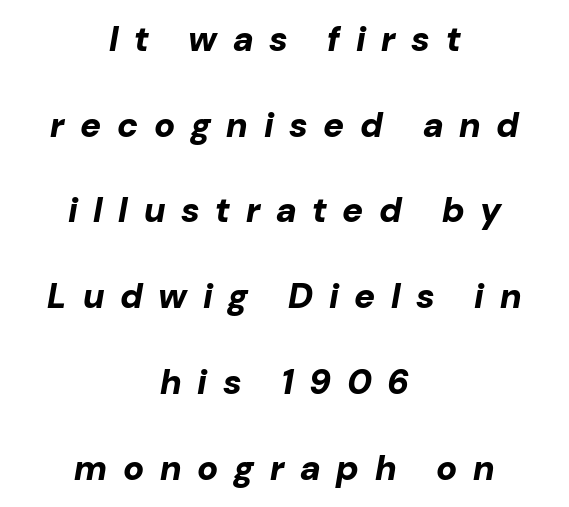
{"italic": "yes", "lean": "right", "slant_degrees": 10, "bold": "yes", "weight": "bold", "width": "normal", "stroke_contrast": "low", "x_height": "medium", "monospaced": "no", "underline": "no", "align": "center", "line_spacing": "loose", "line_spacing_ratio": 2.45, "letter_spacing": "wide", "letter_spacing_em": 0.45, "glyph_px": 35}
